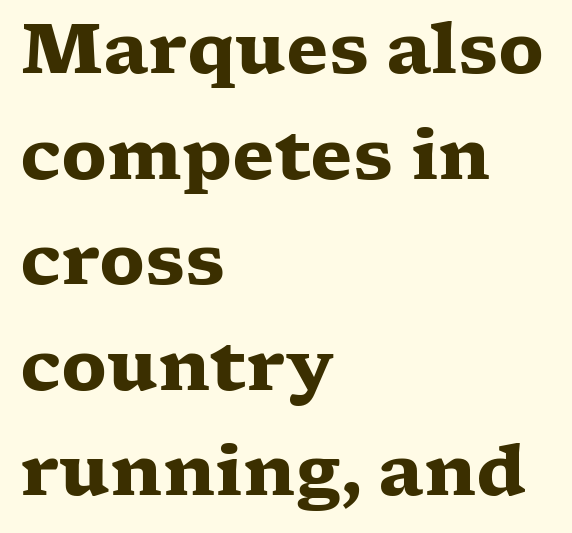
Q: Is the text bold? A: Yes.
Q: Is the text italic (slanted)? A: No, it is upright.
Q: Is the typeface a serif or a sans-serif typeface? A: Serif.
Q: Is the text underlined? A: No.
Q: How is the paragraph aligned? A: Left-aligned.
Q: Is the spacing between letters normal or unusually wide? A: Normal.
Q: Is the spacing between lines tight, normal or loose? A: Normal.
Q: Width (condensed, normal, or wide)? A: Wide.
Q: Stroke contrast? A: Low.
Q: x-height? A: Medium.
Q: Monospaced? A: No.
